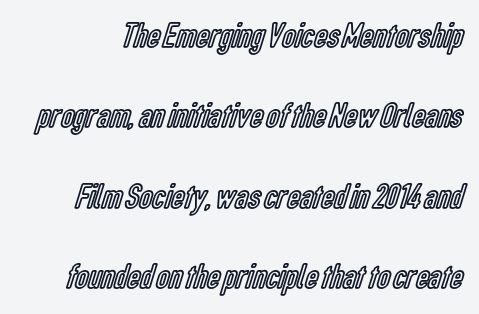
The image shows 36 px condensed type; set loose line spacing (2.23x), normal letter spacing, not underlined; a medium x-height.
